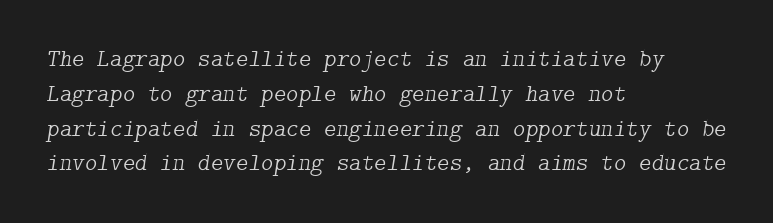
The image shows 24 px text type, italic (leaning right); set left-aligned, normal line spacing (1.45x), normal letter spacing, not underlined.
